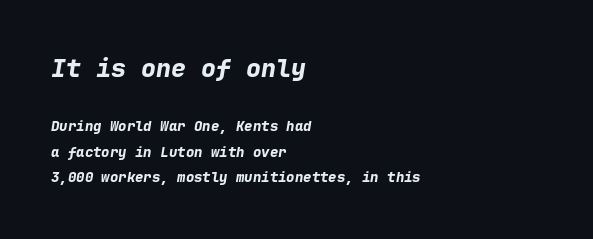
Q: Is the text bold? A: Yes.
Q: Is the text italic (slanted)? A: Yes, it leans right by about 9 degrees.
Q: Is the text underlined? A: No.
Q: How is the paragraph aligned? A: Left-aligned.
Q: Is the spacing between letters normal or unusually wide? A: Normal.
Q: Which block of text is set in a larger size, the first (top) or the second (bottom)? A: The first (top) one.
